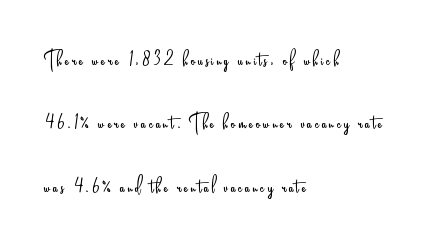
{"bold": "no", "underline": "no", "align": "left", "line_spacing": "loose", "line_spacing_ratio": 2.35, "glyph_px": 27}
